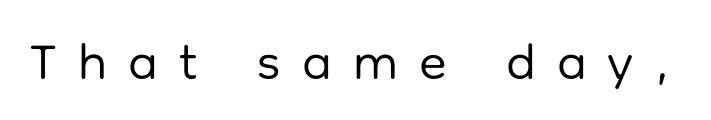
The image shows 51 px regular-weight sans-serif type, upright; set unusually wide letter spacing (+0.42 em), not underlined; low stroke contrast and a medium x-height.
